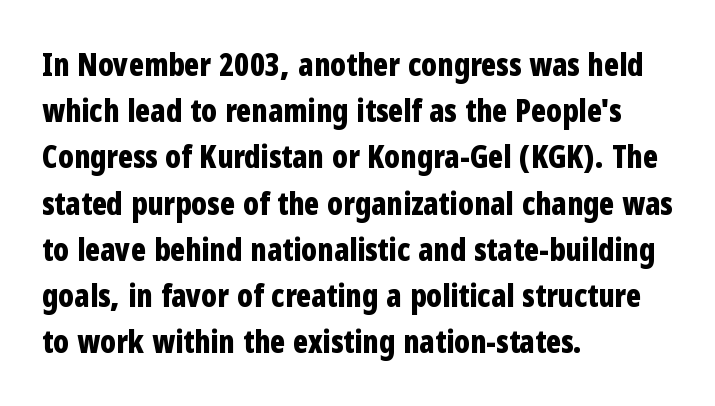
The typesetting leans heavy: a genuine bold. Left-aligned paragraph, ragged on the right. Do the letters lean? They stand straight. The rendering uses natural spacing where letterforms have individual widths.
